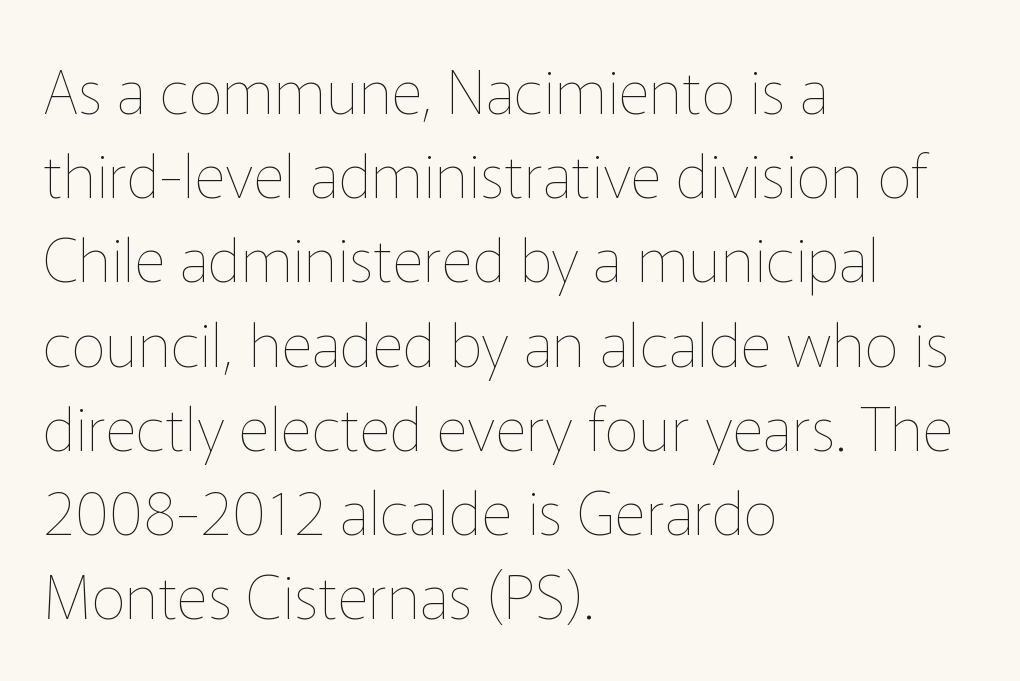
The cut favours lightness, reaching ordinary text weight at its darkest. Notice how the stems are strictly vertical — no italics here. Short and long lines alike share a common starting point at left. Varying glyph widths throughout — classic text-font behaviour. Has an underline been added? It has not.
